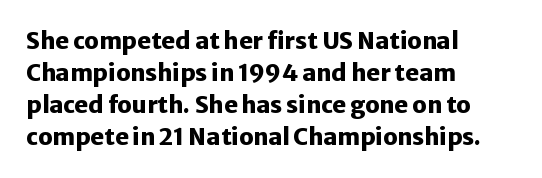
{"italic": "no", "bold": "yes", "underline": "no", "align": "left", "line_spacing": "normal", "line_spacing_ratio": 1.39, "letter_spacing": "normal", "letter_spacing_em": 0.0, "glyph_px": 23}
